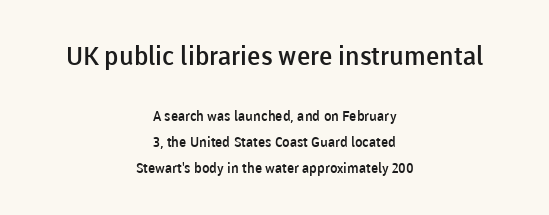
Where is the straight margin? There isn't one; the lines are centered. Posture: straight, roman, zero tilt. Reading top to bottom, the characters get smaller at the block break. Glance below the letters and you will spot only blank space.
